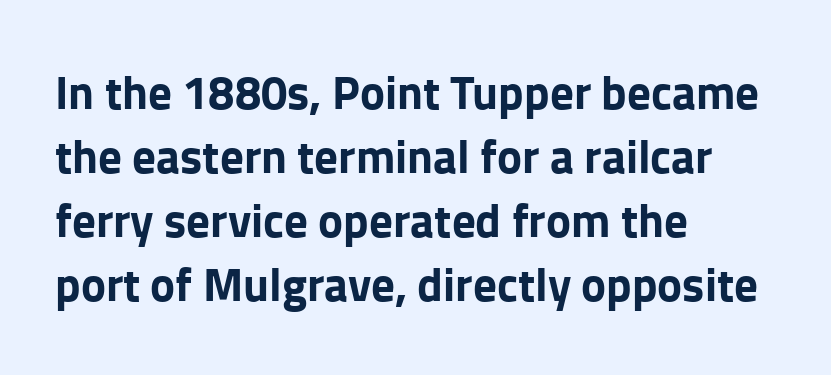
The image shows 47 px bold sans-serif type, upright; set left-aligned, normal line spacing (1.36x), normal letter spacing, not underlined; low stroke contrast and a medium x-height.
